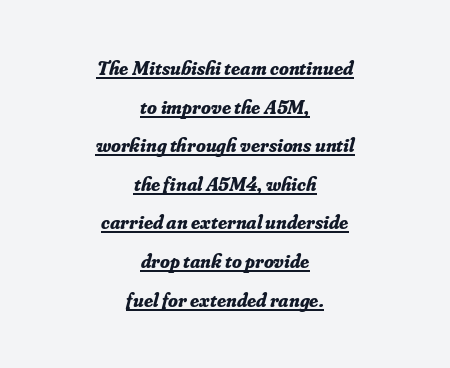
{"italic": "yes", "lean": "right", "slant_degrees": 16, "bold": "yes", "underline": "yes", "align": "center", "line_spacing": "loose", "line_spacing_ratio": 1.93, "letter_spacing": "normal", "letter_spacing_em": 0.0, "glyph_px": 20}
